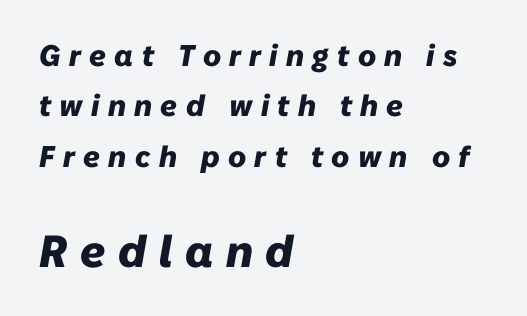
{"italic": "yes", "lean": "right", "slant_degrees": 10, "bold": "yes", "weight": "heavy", "width": "normal", "stroke_contrast": "low", "x_height": "medium", "monospaced": "no", "underline": "no", "align": "left", "line_spacing": "normal", "line_spacing_ratio": 1.68, "letter_spacing": "wide", "letter_spacing_em": 0.28, "larger_block": "second", "size_ratio": 1.5, "glyph_px": 45}
